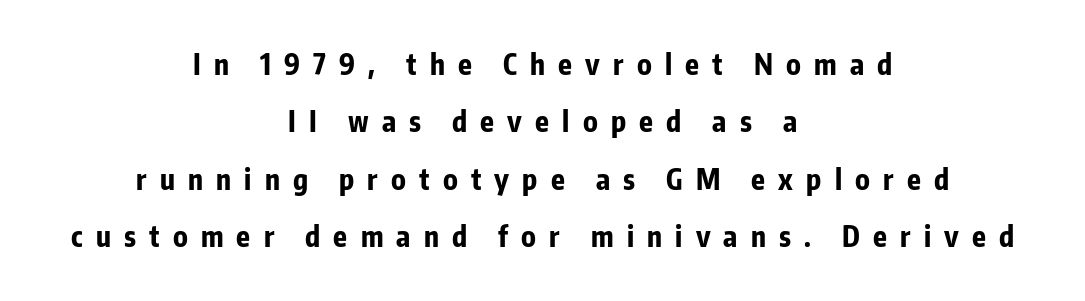
{"serif": "no", "italic": "no", "bold": "yes", "weight": "bold", "width": "condensed", "stroke_contrast": "low", "x_height": "medium", "monospaced": "no", "underline": "no", "align": "center", "line_spacing": "loose", "line_spacing_ratio": 2.05, "letter_spacing": "wide", "letter_spacing_em": 0.47, "glyph_px": 28}
